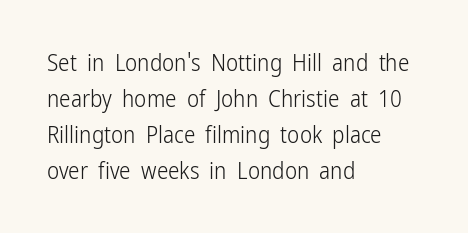
The foot of each line stays bare and open. It's the straight-up-and-down kind of type. The gaps between neighbouring characters are ordinary and unremarkable. A normal amount of white space separates one row of letters from the next. Typeset ragged right — the left edge is the straight one. Is the stroke heavy? The answer is a plain regular-or-lighter.
